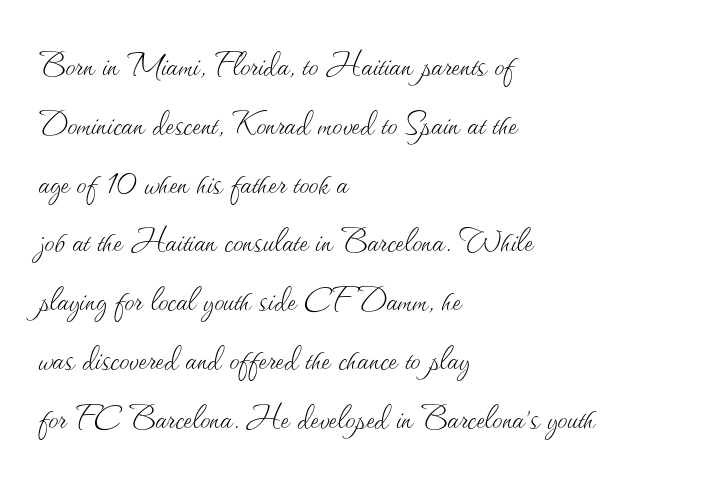
Q: Is the text bold? A: No.
Q: Is the text italic (slanted)? A: Yes.
Q: Is the text underlined? A: No.
Q: How is the paragraph aligned? A: Left-aligned.
Q: Is the spacing between letters normal or unusually wide? A: Normal.
Q: Is the spacing between lines tight, normal or loose? A: Normal.
Q: Width (condensed, normal, or wide)? A: Normal.
Q: Stroke contrast? A: Medium.
Q: x-height? A: Small.
Q: Monospaced? A: No.
